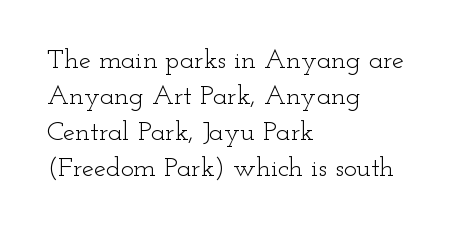
{"italic": "no", "bold": "no", "underline": "no", "align": "left", "line_spacing": "normal", "line_spacing_ratio": 1.33, "letter_spacing": "normal", "letter_spacing_em": 0.0, "glyph_px": 27}
